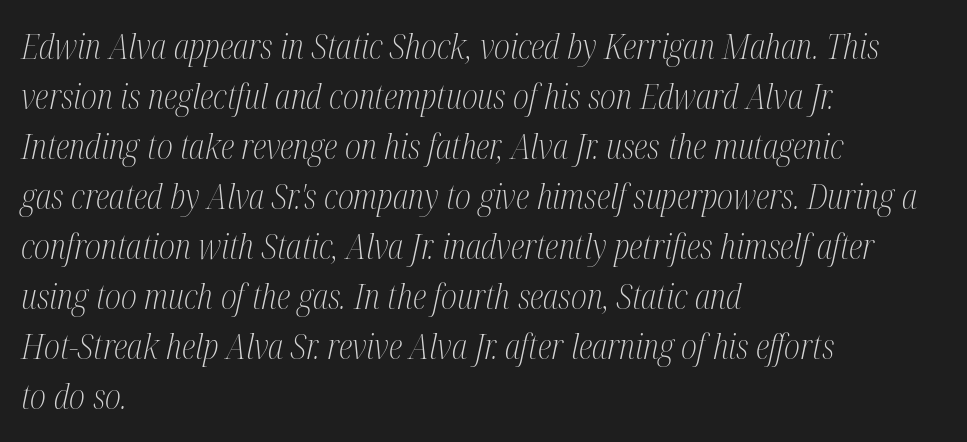
Q: Is the text bold? A: No.
Q: Is the text italic (slanted)? A: Yes, it leans right by about 12 degrees.
Q: Is the typeface a serif or a sans-serif typeface? A: Serif.
Q: Is the text underlined? A: No.
Q: How is the paragraph aligned? A: Left-aligned.
Q: Is the spacing between letters normal or unusually wide? A: Normal.
Q: Is the spacing between lines tight, normal or loose? A: Normal.
Q: Width (condensed, normal, or wide)? A: Condensed.
Q: Stroke contrast? A: Medium.
Q: x-height? A: Medium.
Q: Monospaced? A: No.
